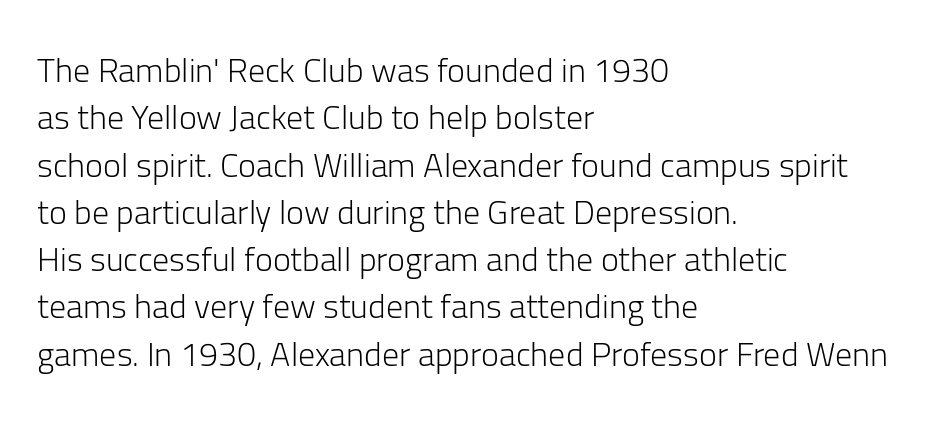
Is there much room between lines? A standard amount, neither cramped nor airy. Is the block centered? No — it sits flush against the left margin. The tracking reads as untouched default to a designer's eye. The type family on display is of the sans-serif kind. This is the regular roman posture of the typeface.
